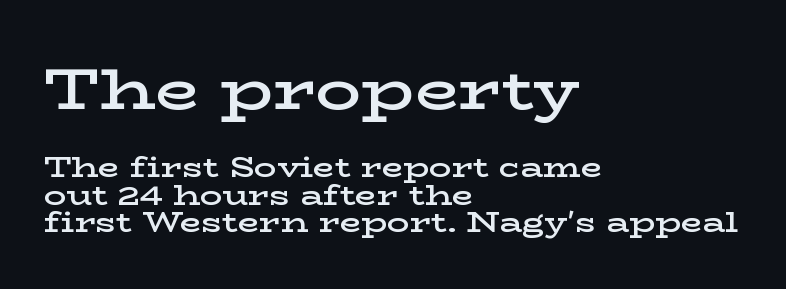
The image shows 57 px semibold, wide serif type, upright; set left-aligned, tight line spacing (0.98x), normal letter spacing, not underlined; the first (top) block is 2.04x larger; low stroke contrast and a medium x-height.
